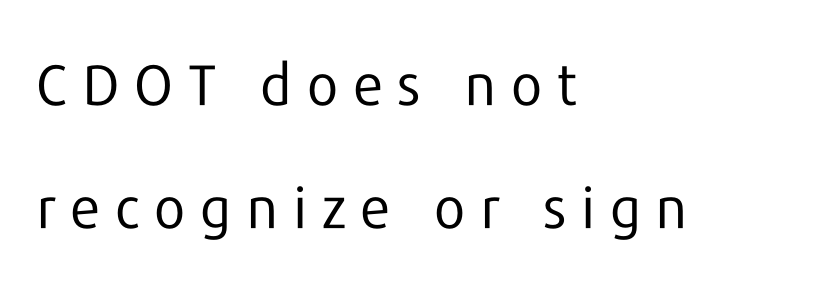
The image shows 57 px regular-weight sans-serif type, upright; set left-aligned, loose line spacing (2.16x), unusually wide letter spacing (+0.26 em), not underlined; low stroke contrast and a medium x-height.
